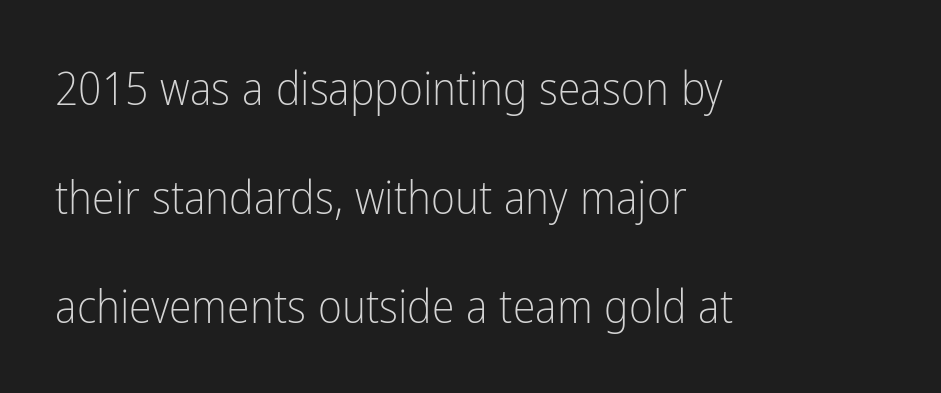
The gaps between neighbouring characters are ordinary and unremarkable. Has an underline been added? It has not. The typeface has the unassuming heft of standard copy or less. Typographically, this falls in the sans-serif category.
